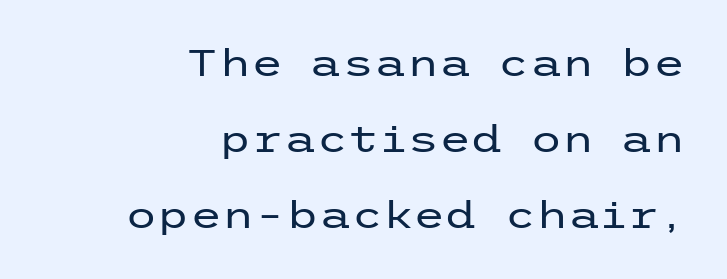
The image shows 37 px regular-weight, wide sans-serif type, upright; set right-aligned, loose line spacing (2.06x), normal letter spacing, not underlined; low stroke contrast and a medium x-height.
